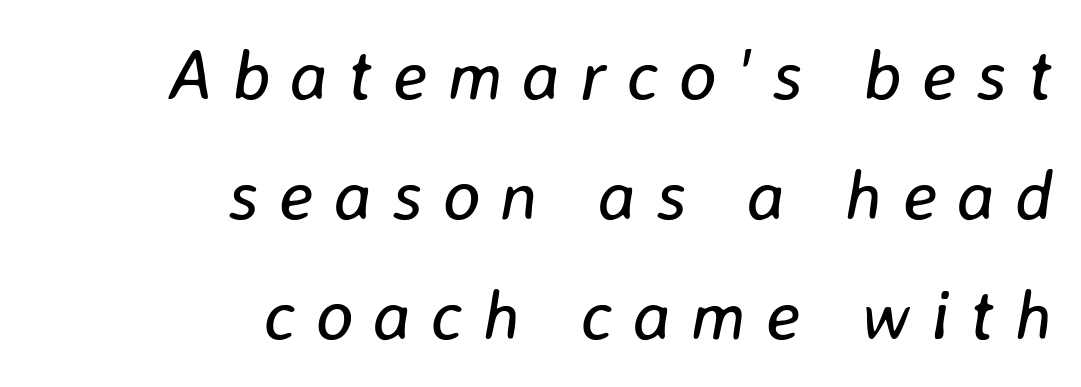
The image shows 71 px regular-weight type, italic (leaning right); set right-aligned, normal line spacing (1.69x), unusually wide letter spacing (+0.28 em), not underlined; low stroke contrast and a medium x-height.
